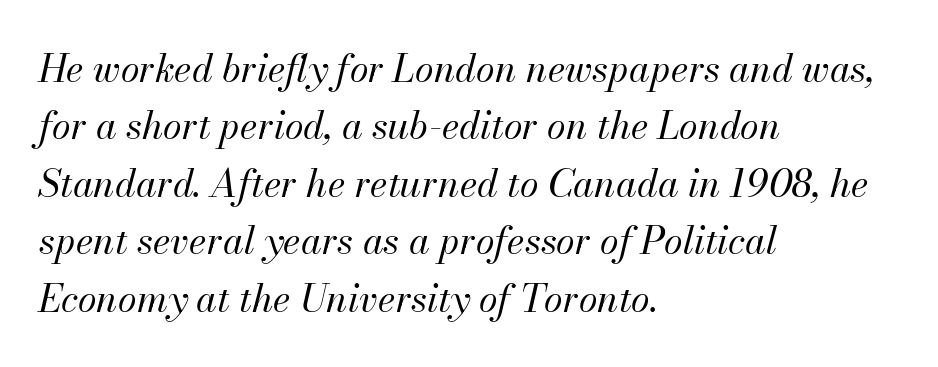
{"italic": "yes", "lean": "right", "slant_degrees": 13, "bold": "no", "weight": "regular", "width": "normal", "stroke_contrast": "medium", "x_height": "small", "monospaced": "no", "underline": "no", "align": "left", "line_spacing": "normal", "line_spacing_ratio": 1.51, "letter_spacing": "normal", "letter_spacing_em": 0.0, "glyph_px": 38}
